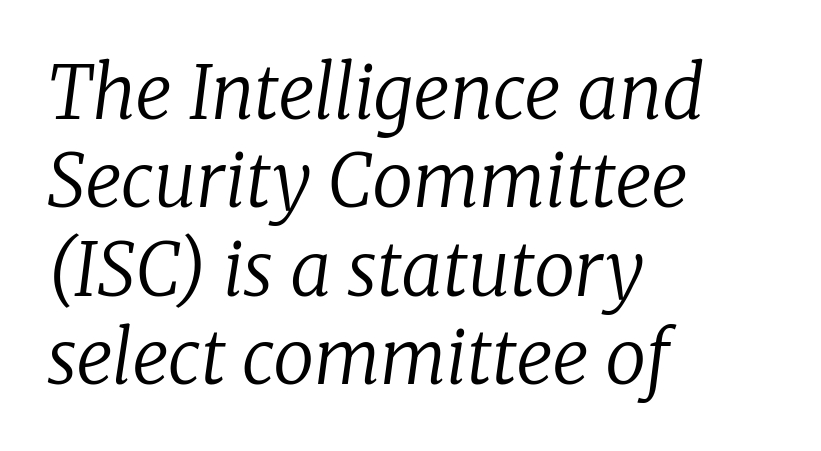
Q: Is the text bold? A: No.
Q: Is the text italic (slanted)? A: Yes, it leans right by about 8 degrees.
Q: Is the typeface a serif or a sans-serif typeface? A: Serif.
Q: Is the text underlined? A: No.
Q: How is the paragraph aligned? A: Left-aligned.
Q: Is the spacing between letters normal or unusually wide? A: Normal.
Q: Width (condensed, normal, or wide)? A: Normal.
Q: Stroke contrast? A: Low.
Q: x-height? A: Medium.
Q: Monospaced? A: No.
